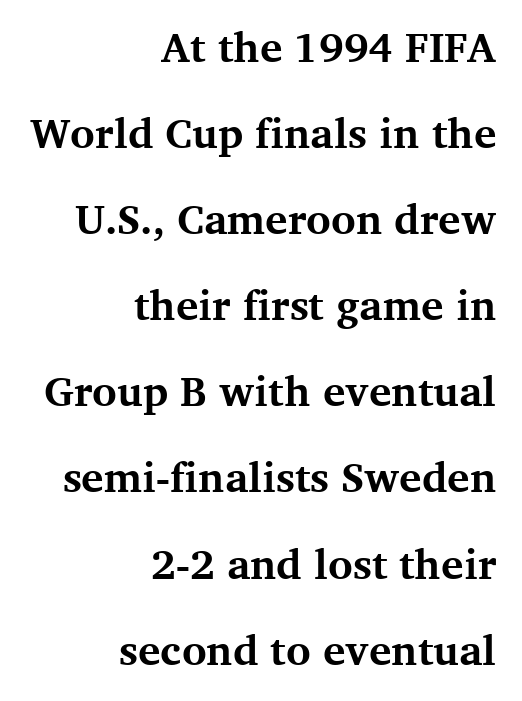
The image shows 42 px bold serif type, upright; set right-aligned, loose line spacing (2.05x), normal letter spacing, not underlined; medium stroke contrast and a medium x-height.
